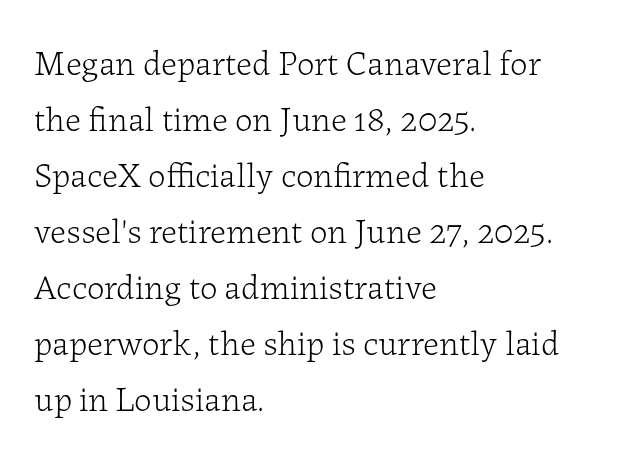
The image shows 35 px light serif type, upright; set left-aligned, normal line spacing (1.6x), normal letter spacing, not underlined; low stroke contrast and a medium x-height.
